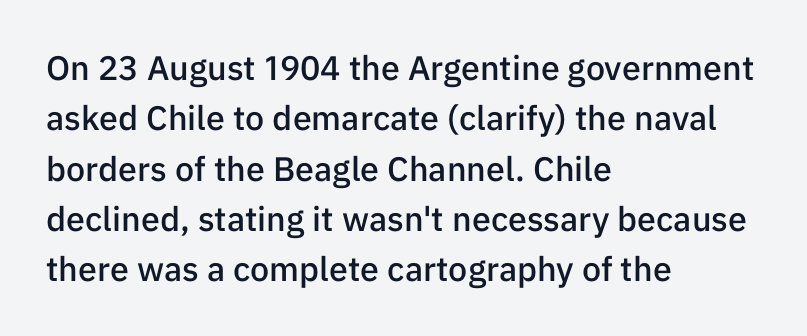
Standard letterfit; no display-style spreading of the glyphs. Italic? Not at all — the glyphs are vertical. Compared with a centered layout, this one pins lines to the left instead. Check the space under the baseline: it is left empty.
